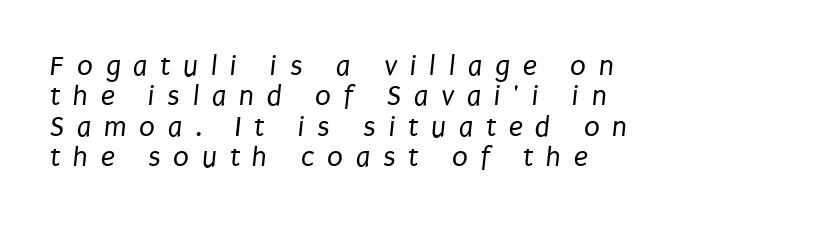
The image shows 29 px regular-weight, condensed sans-serif type; set left-aligned, tight line spacing (1.05x), unusually wide letter spacing (+0.44 em), not underlined; low stroke contrast and a large x-height.
